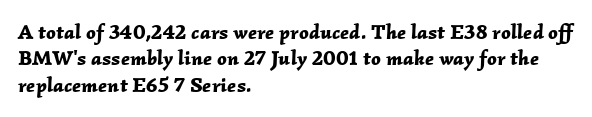
Beneath every word, the page is bare. You could call the tracking neutral — neither tight nor loose. The compositor pushed each line to the left boundary. How heavy is the stroke? Heavy — this is a bold. The passage shown stacks its lines at a standard gap. A typesetter would mark this as italic.
